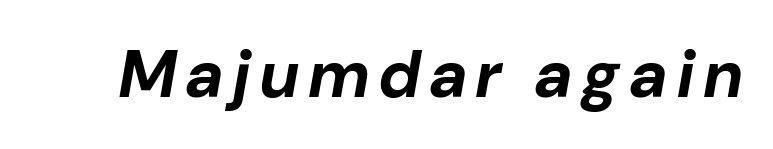
Each letter keeps its own natural width here, so spacing adapts to shape. Rendered with sloped, italic letterforms. What weight is shown? A full bold with thick strokes. A bare baseline throughout the passage.
